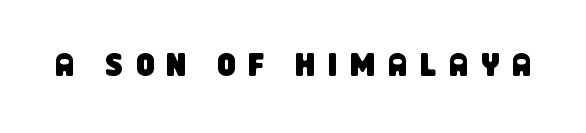
Q: Is the typeface a serif or a sans-serif typeface? A: Sans-serif.
Q: Is the text underlined? A: No.
Q: Is the spacing between letters normal or unusually wide? A: Unusually wide.
Q: Width (condensed, normal, or wide)? A: Condensed.
Q: Stroke contrast? A: Low.
Q: x-height? A: Large.
Q: Monospaced? A: No.
